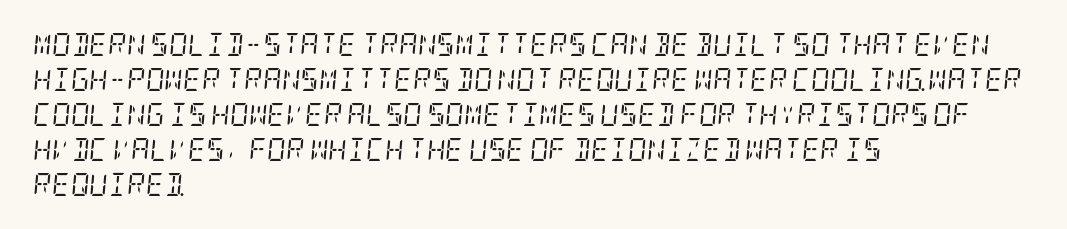
Stems and bowls with no extra thickness — not bold. Does the leading feel generous? No, just average. The gap between lines stays unmarked. Looking at the ascenders, they clearly lean.
